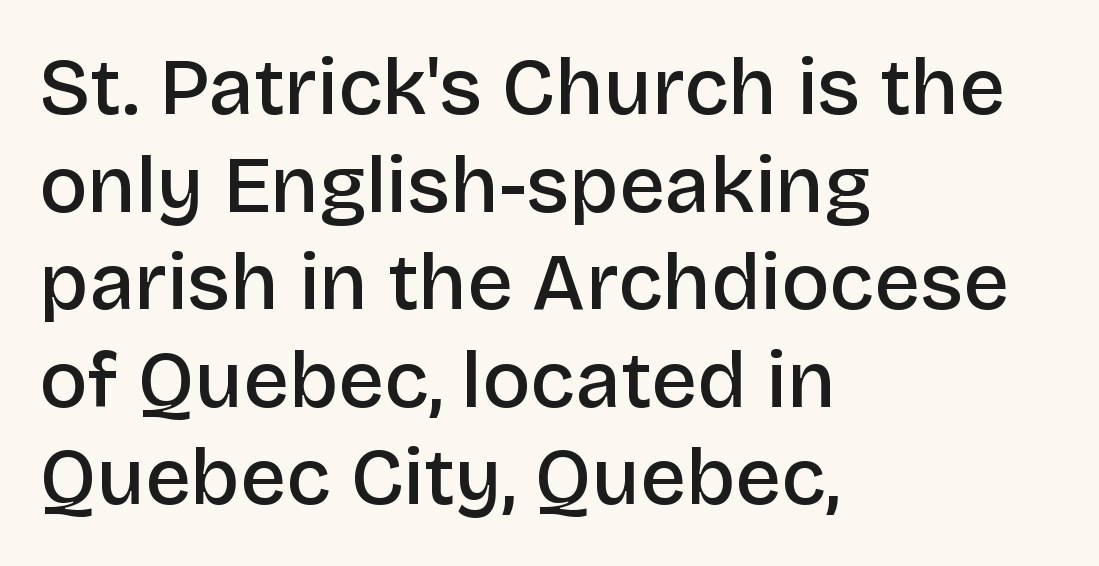
{"serif": "no", "italic": "no", "bold": "semi", "weight": "semibold", "width": "normal", "stroke_contrast": "low", "x_height": "large", "monospaced": "no", "underline": "no", "align": "left", "line_spacing_ratio": 1.22, "letter_spacing": "normal", "letter_spacing_em": 0.0, "glyph_px": 80}
